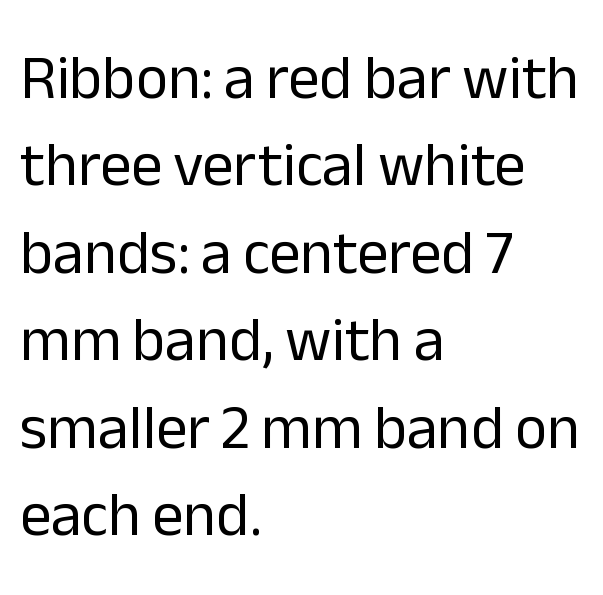
{"serif": "no", "italic": "no", "bold": "no", "weight": "regular", "width": "normal", "stroke_contrast": "low", "x_height": "medium", "monospaced": "no", "underline": "no", "align": "left", "line_spacing": "normal", "line_spacing_ratio": 1.41, "letter_spacing": "normal", "letter_spacing_em": 0.0, "glyph_px": 62}
